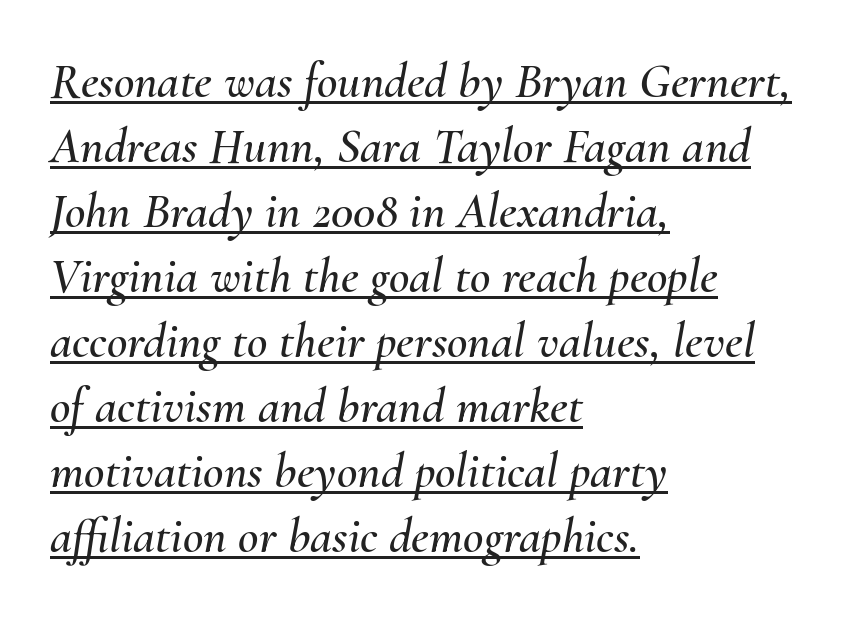
{"italic": "yes", "lean": "right", "slant_degrees": 10, "width": "normal", "stroke_contrast": "medium", "x_height": "small", "monospaced": "no", "underline": "yes", "align": "left", "line_spacing": "normal", "line_spacing_ratio": 1.3, "letter_spacing": "normal", "letter_spacing_em": 0.0, "glyph_px": 50}
